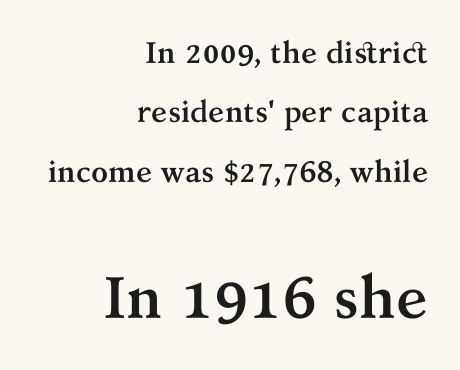
{"serif": "yes", "italic": "no", "bold": "yes", "weight": "semibold", "width": "normal", "stroke_contrast": "medium", "x_height": "medium", "monospaced": "no", "underline": "no", "align": "right", "line_spacing": "loose", "line_spacing_ratio": 1.98, "letter_spacing": "normal", "letter_spacing_em": 0.0, "larger_block": "second", "size_ratio": 1.97, "glyph_px": 59}
